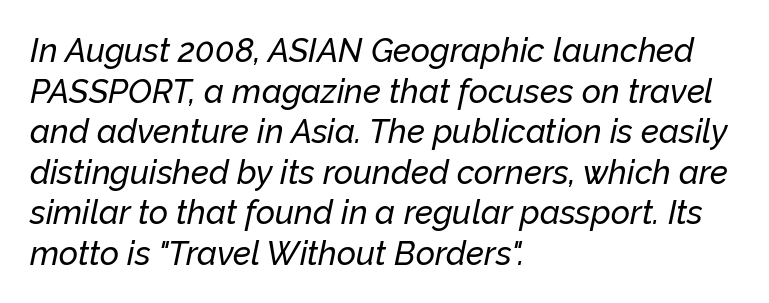
No extra tracking has been applied to these lines. Spacing verdict: proportional, widths tailored to each character. Just letters on the line, the space beneath them empty. Is the block centered? No — it sits flush against the left margin.
